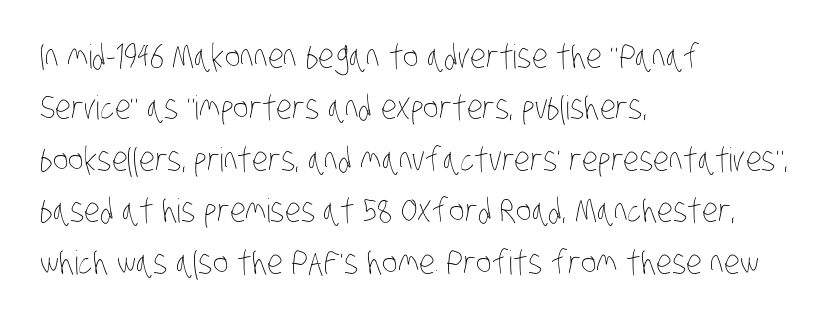
Q: Is the text bold? A: No.
Q: Is the text underlined? A: No.
Q: How is the paragraph aligned? A: Left-aligned.
Q: Is the spacing between letters normal or unusually wide? A: Normal.
Q: Is the spacing between lines tight, normal or loose? A: Normal.
Q: Width (condensed, normal, or wide)? A: Condensed.
Q: Stroke contrast? A: Low.
Q: x-height? A: Large.
Q: Monospaced? A: No.
